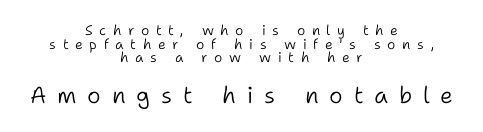
The image shows 23 px text type, upright; set centered, tight line spacing (0.97x), unusually wide letter spacing (+0.47 em), not underlined; the second (bottom) block is 1.64x larger.
